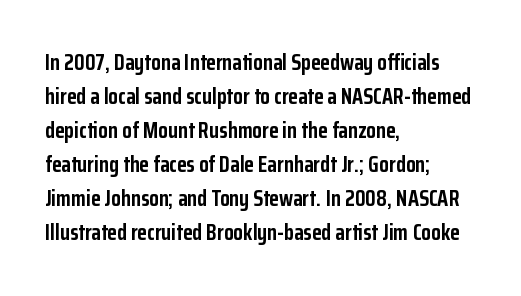
{"italic": "no", "bold": "yes", "underline": "no", "align": "left", "line_spacing": "normal", "line_spacing_ratio": 1.55, "letter_spacing": "normal", "letter_spacing_em": 0.0, "glyph_px": 22}
